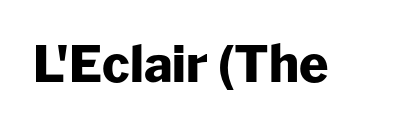
{"serif": "no", "italic": "no", "bold": "yes", "weight": "heavy", "width": "normal", "stroke_contrast": "low", "x_height": "medium", "monospaced": "no", "underline": "no", "letter_spacing": "normal", "letter_spacing_em": 0.0, "glyph_px": 50}
